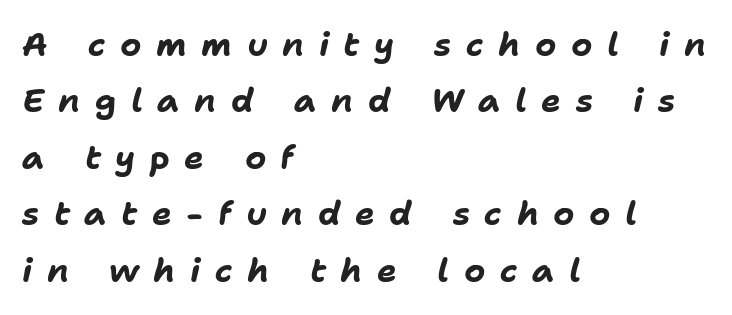
Q: Is the text bold? A: Yes.
Q: Is the text italic (slanted)? A: Yes, it leans right by about 11 degrees.
Q: Is the text underlined? A: No.
Q: How is the paragraph aligned? A: Left-aligned.
Q: Is the spacing between letters normal or unusually wide? A: Unusually wide.
Q: Width (condensed, normal, or wide)? A: Normal.
Q: Stroke contrast? A: Low.
Q: x-height? A: Medium.
Q: Monospaced? A: No.
